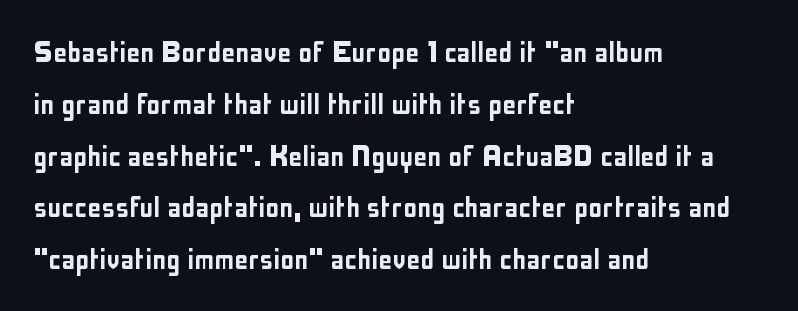
Where is the straight margin? On the left. Note the varied advance widths — an 'i' is clearly narrower than an 'm'. This block has exactly the height ordinary leading produces. A sans-serif font was chosen for this passage. Here the glyphs are tracked normally, forming tight word shapes.
